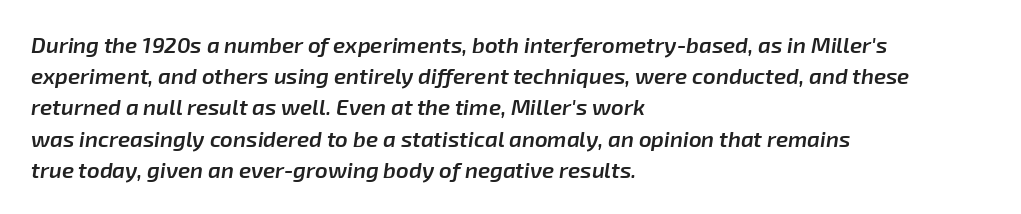
The image shows 22 px text type, italic (leaning right); set left-aligned, normal line spacing (1.42x), normal letter spacing, not underlined.
